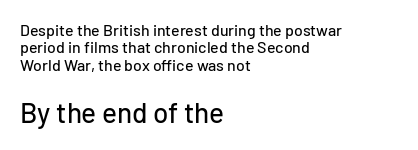
The passage is arranged the way most books set body copy — flush left. Check under the words: just untouched page. In terms of posture, this sample is upright. Line spacing here is tight.
